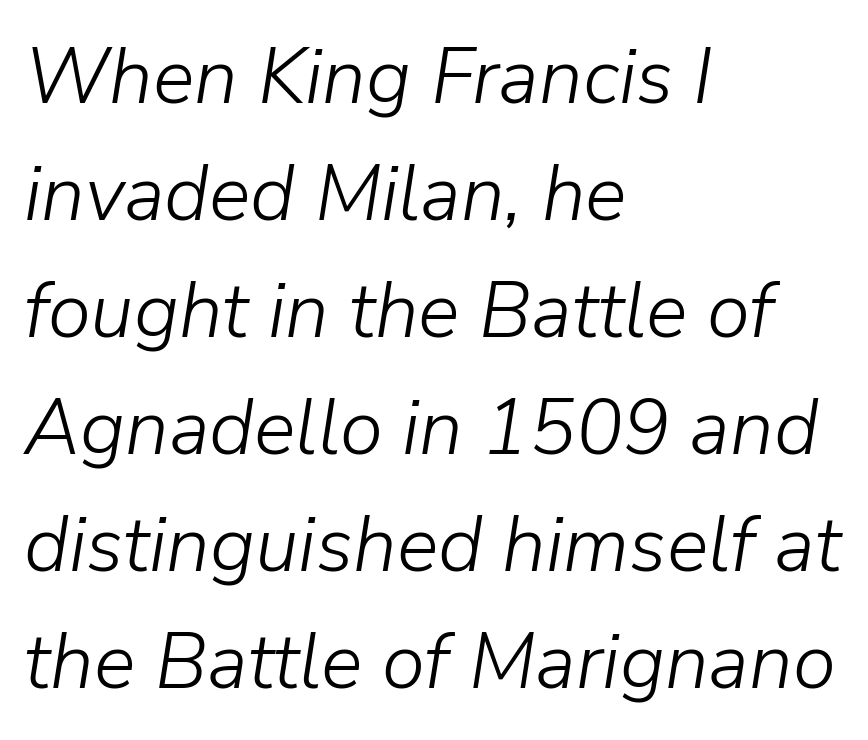
{"italic": "yes", "lean": "right", "slant_degrees": 9, "bold": "no", "weight": "light", "width": "normal", "stroke_contrast": "low", "x_height": "medium", "monospaced": "no", "underline": "no", "align": "left", "line_spacing": "normal", "line_spacing_ratio": 1.5, "letter_spacing": "normal", "letter_spacing_em": 0.0, "glyph_px": 78}
